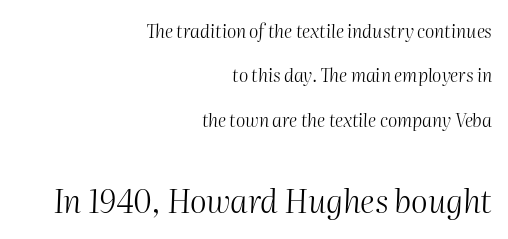
Q: Is the text bold? A: No.
Q: Is the text italic (slanted)? A: Yes, it leans right by about 2 degrees.
Q: Is the text underlined? A: No.
Q: How is the paragraph aligned? A: Right-aligned.
Q: Is the spacing between letters normal or unusually wide? A: Normal.
Q: Is the spacing between lines tight, normal or loose? A: Loose.
Q: Which block of text is set in a larger size, the first (top) or the second (bottom)? A: The second (bottom) one.
Q: Width (condensed, normal, or wide)? A: Normal.
Q: Stroke contrast? A: Medium.
Q: x-height? A: Medium.
Q: Monospaced? A: No.
